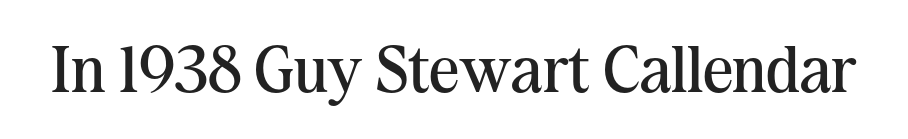
The image shows 66 px regular-weight serif type, upright; set normal letter spacing, not underlined; medium stroke contrast and a medium x-height.
